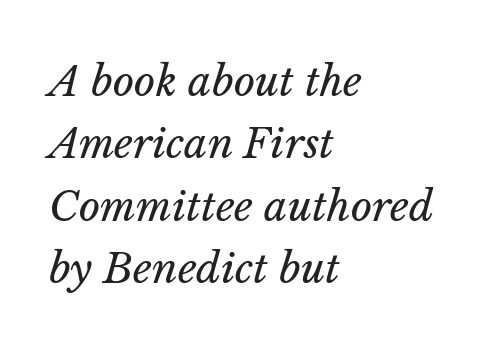
{"italic": "yes", "lean": "right", "slant_degrees": 14, "bold": "no", "weight": "regular", "width": "normal", "stroke_contrast": "low", "x_height": "medium", "monospaced": "no", "underline": "no", "align": "left", "line_spacing": "normal", "line_spacing_ratio": 1.52, "letter_spacing": "normal", "letter_spacing_em": 0.0, "glyph_px": 41}
